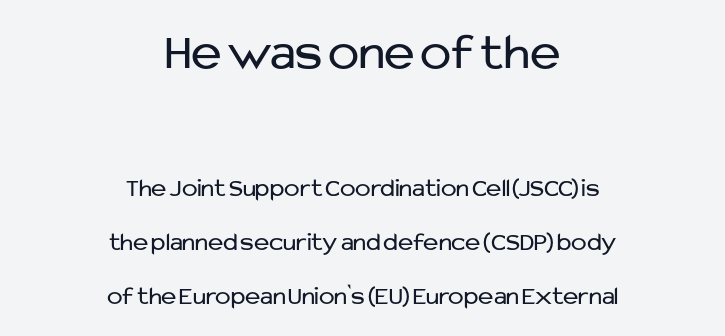
These lines stand farther apart than default settings would place them. Posture: straight, roman, zero tilt. Rule under the text: the space is simply empty. Letter spacing: default. Vertical stems look standard width or narrower in stroke.
